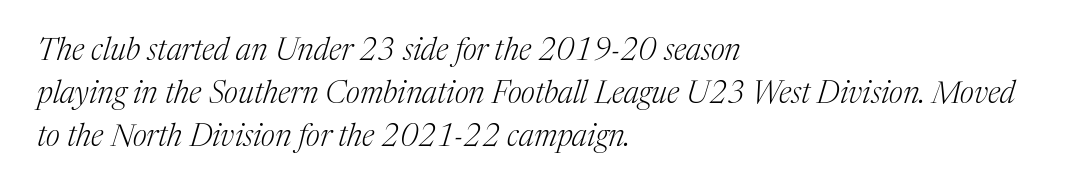
{"serif": "yes", "italic": "yes", "lean": "right", "slant_degrees": 17, "bold": "no", "weight": "light", "width": "normal", "stroke_contrast": "medium", "x_height": "medium", "monospaced": "no", "underline": "no", "align": "left", "line_spacing": "normal", "line_spacing_ratio": 1.38, "letter_spacing": "normal", "letter_spacing_em": 0.0, "glyph_px": 31}
